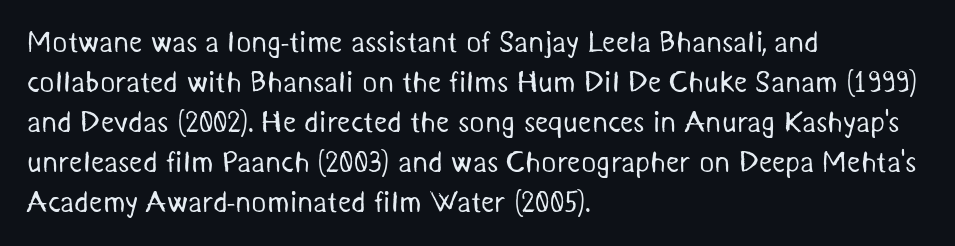
The image shows 29 px regular-weight sans-serif type; set left-aligned, normal line spacing (1.38x), normal letter spacing, not underlined; medium stroke contrast and a medium x-height.
